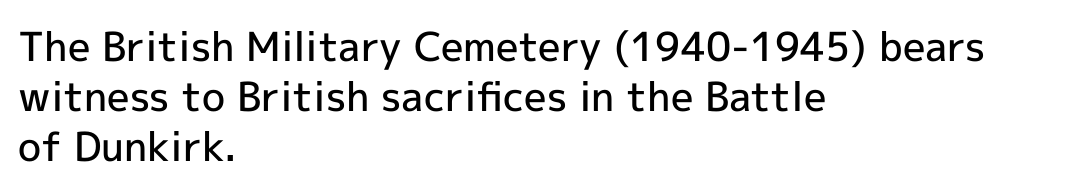
{"serif": "no", "italic": "no", "bold": "semi", "weight": "semibold", "width": "normal", "x_height": "medium", "monospaced": "no", "underline": "no", "align": "left", "line_spacing": "normal", "line_spacing_ratio": 1.25, "letter_spacing": "normal", "letter_spacing_em": 0.0, "glyph_px": 40}
